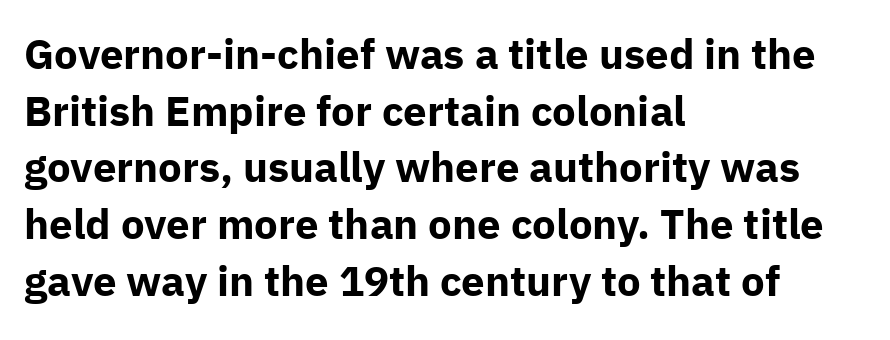
The image shows 42 px bold sans-serif type, upright; set left-aligned, normal line spacing (1.35x), normal letter spacing, not underlined; low stroke contrast and a medium x-height.
